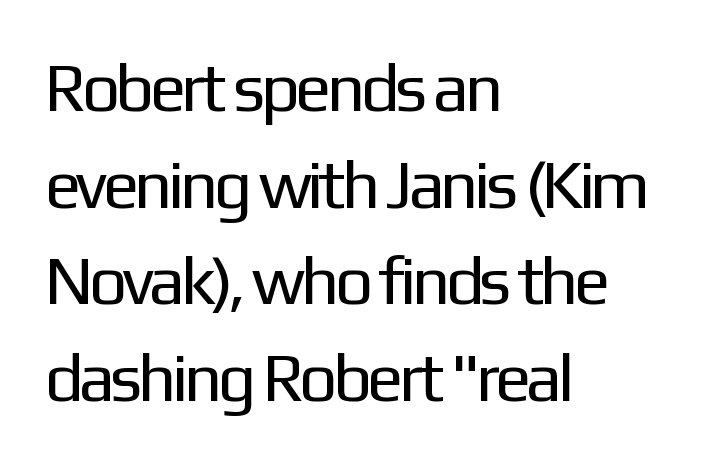
The rendering uses a moderate line-height, typical for paragraphs. The glyphs are unaccompanied by any horizontal stroke below them. You can tell from the bare stems that sans-serif type was used. The rendering keeps characters at their native spacing. The characters are drawn with everyday or finer stroke widths. The setting favours the left margin, as ordinary paragraphs usually do.
